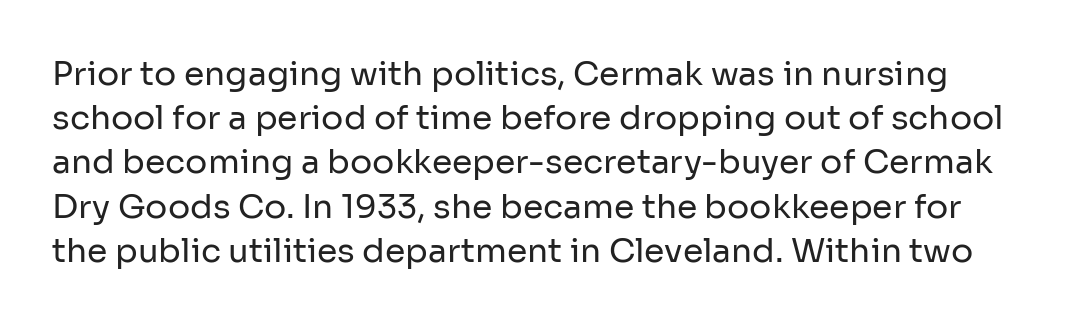
Q: Is the text bold? A: No.
Q: Is the text italic (slanted)? A: No, it is upright.
Q: Is the typeface a serif or a sans-serif typeface? A: Sans-serif.
Q: Is the text underlined? A: No.
Q: Is the spacing between letters normal or unusually wide? A: Normal.
Q: Is the spacing between lines tight, normal or loose? A: Normal.
Q: Width (condensed, normal, or wide)? A: Normal.
Q: Stroke contrast? A: Low.
Q: x-height? A: Medium.
Q: Monospaced? A: No.
